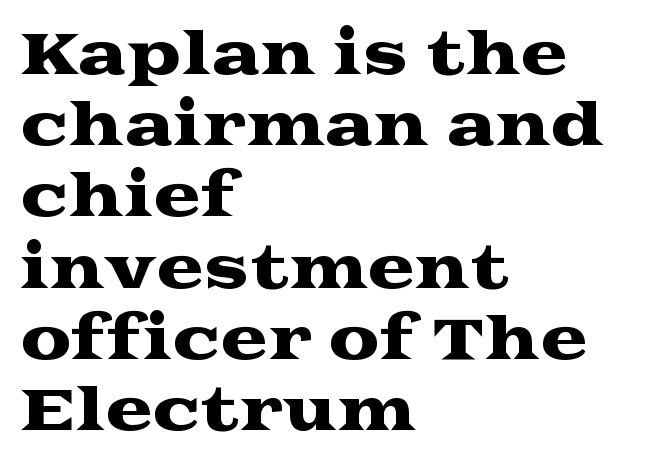
Reading down the block, your eye returns to a fixed left position each line. Beneath every word, the page is bare. Each new line begins a customary step beneath the previous one. The face used here is proportionally spaced, like ordinary book or web type. Does the lettering tilt? It doesn't — this is upright. Caption: standard tracking, unaltered.
